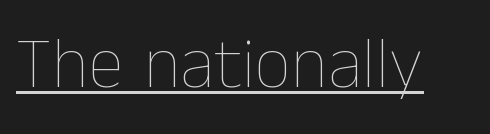
Compared with a typical body face, this is equally light or lighter still. The face used here is proportionally spaced, like ordinary book or web type. The rendering keeps characters at their native spacing. Tall strokes in this sample are plumb rather than angled. Students, observe the line beneath the letters — that is underlining.
